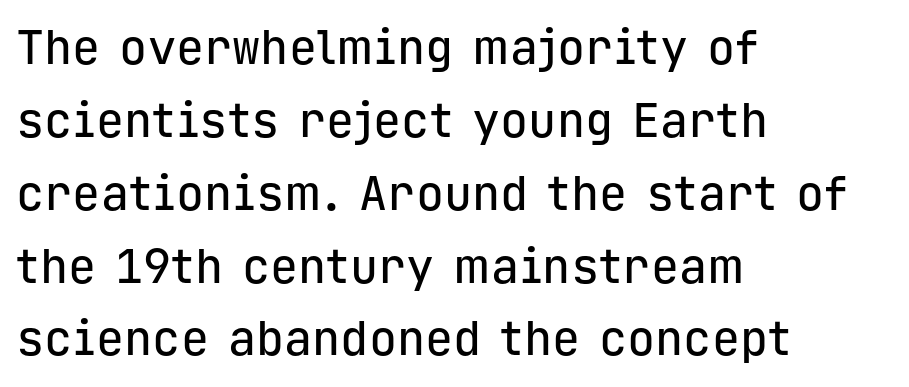
The image shows 47 px sans-serif type, upright, monospaced; set left-aligned, normal line spacing (1.55x), normal letter spacing, not underlined; low stroke contrast and a medium x-height.
